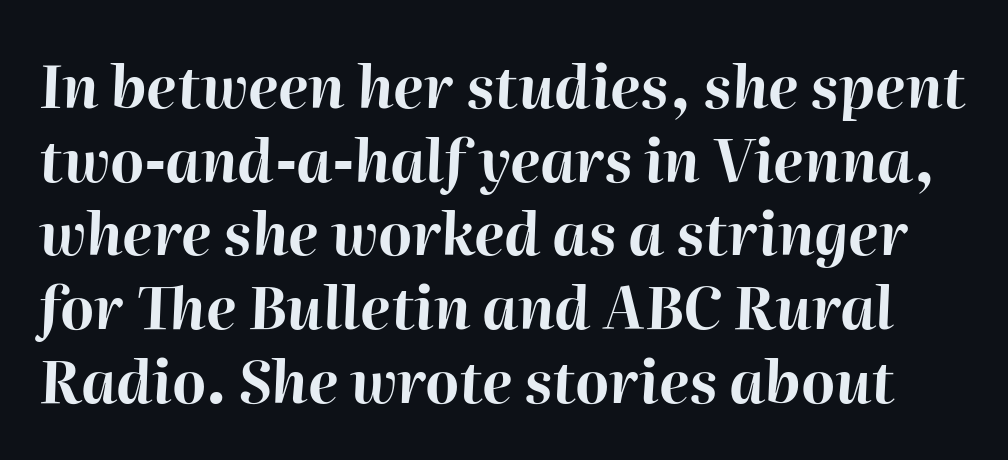
The image shows 58 px bold type, italic (leaning right); set normal line spacing (1.27x), normal letter spacing, not underlined; high stroke contrast and a medium x-height.
